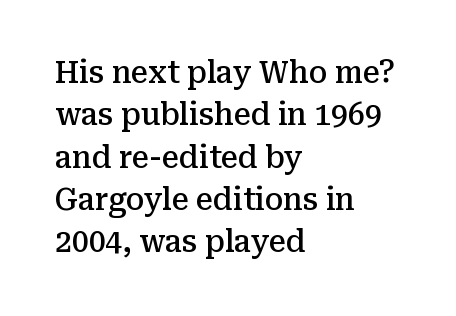
{"serif": "yes", "italic": "no", "bold": "semi", "weight": "semibold", "width": "normal", "stroke_contrast": "medium", "x_height": "medium", "monospaced": "no", "underline": "no", "align": "left", "line_spacing": "normal", "line_spacing_ratio": 1.41, "letter_spacing": "normal", "letter_spacing_em": 0.0, "glyph_px": 30}
